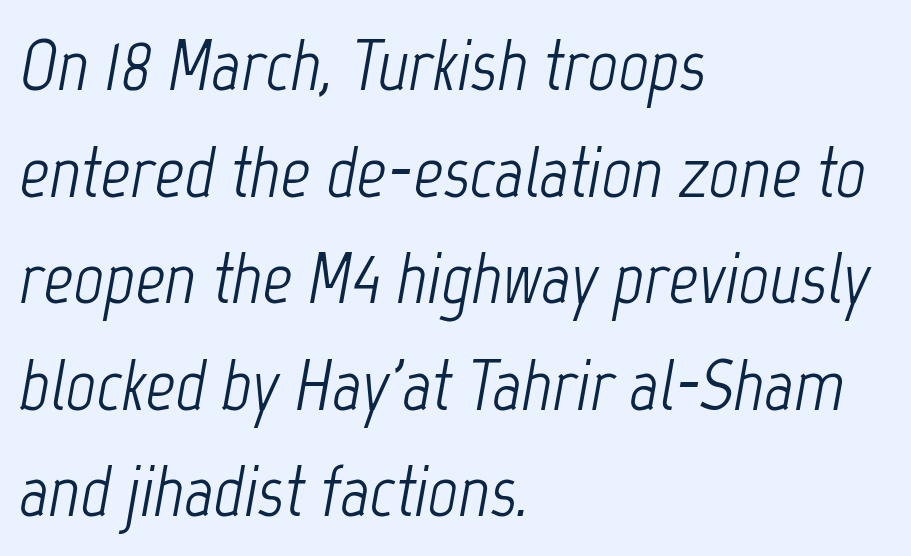
{"italic": "yes", "lean": "right", "slant_degrees": 12, "bold": "no", "weight": "light", "width": "condensed", "stroke_contrast": "low", "x_height": "medium", "monospaced": "no", "underline": "no", "align": "left", "line_spacing": "normal", "line_spacing_ratio": 1.46, "letter_spacing": "normal", "letter_spacing_em": 0.0, "glyph_px": 73}
